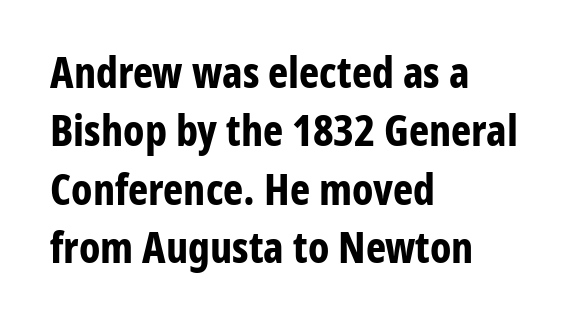
Q: Is the text bold? A: Yes.
Q: Is the text italic (slanted)? A: No, it is upright.
Q: Is the typeface a serif or a sans-serif typeface? A: Sans-serif.
Q: Is the text underlined? A: No.
Q: How is the paragraph aligned? A: Left-aligned.
Q: Is the spacing between letters normal or unusually wide? A: Normal.
Q: Is the spacing between lines tight, normal or loose? A: Normal.
Q: Width (condensed, normal, or wide)? A: Condensed.
Q: Stroke contrast? A: Low.
Q: x-height? A: Medium.
Q: Monospaced? A: No.
